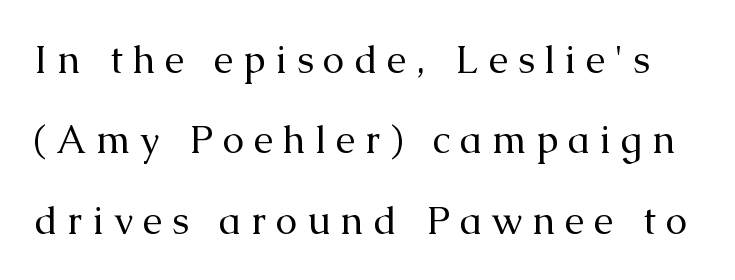
Q: Is the text bold? A: No.
Q: Is the text italic (slanted)? A: No, it is upright.
Q: Is the typeface a serif or a sans-serif typeface? A: Serif.
Q: Is the text underlined? A: No.
Q: Is the spacing between letters normal or unusually wide? A: Unusually wide.
Q: Is the spacing between lines tight, normal or loose? A: Loose.
Q: Width (condensed, normal, or wide)? A: Normal.
Q: Stroke contrast? A: Medium.
Q: x-height? A: Medium.
Q: Monospaced? A: No.
